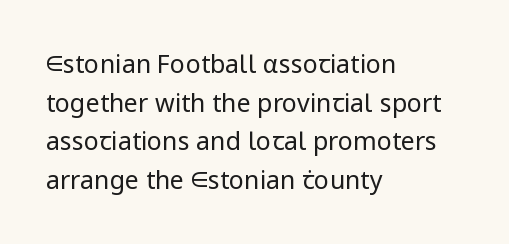
{"italic": "no", "bold": "no", "underline": "no", "align": "left", "line_spacing": "normal", "line_spacing_ratio": 1.55, "letter_spacing": "normal", "letter_spacing_em": 0.0, "glyph_px": 25}
